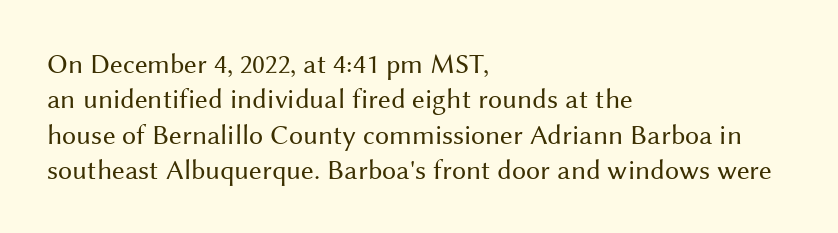
Q: Is the text bold? A: No.
Q: Is the text italic (slanted)? A: No, it is upright.
Q: Is the typeface a serif or a sans-serif typeface? A: Sans-serif.
Q: Is the text underlined? A: No.
Q: How is the paragraph aligned? A: Left-aligned.
Q: Is the spacing between letters normal or unusually wide? A: Normal.
Q: Is the spacing between lines tight, normal or loose? A: Normal.
Q: Width (condensed, normal, or wide)? A: Normal.
Q: Stroke contrast? A: Medium.
Q: x-height? A: Medium.
Q: Monospaced? A: No.
